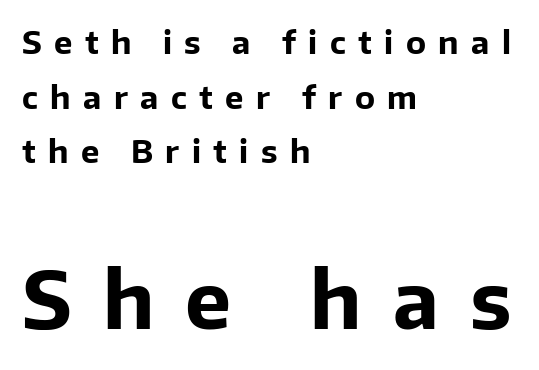
How are the letters spaced? Widely, with obvious added tracking. The face used here is proportionally spaced, like ordinary book or web type. Character size in the trailing block exceeds that of the leading block. The letters stand straight up with perfectly vertical stems.
